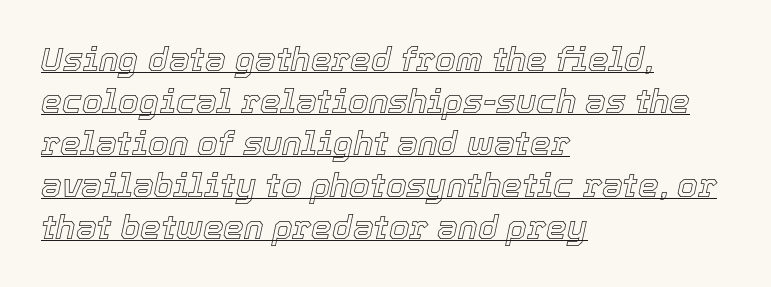
{"italic": "yes", "lean": "right", "slant_degrees": 12, "width": "normal", "x_height": "medium", "monospaced": "no", "underline": "yes", "align": "left", "line_spacing": "normal", "line_spacing_ratio": 1.27, "letter_spacing": "normal", "letter_spacing_em": 0.0, "glyph_px": 33}
